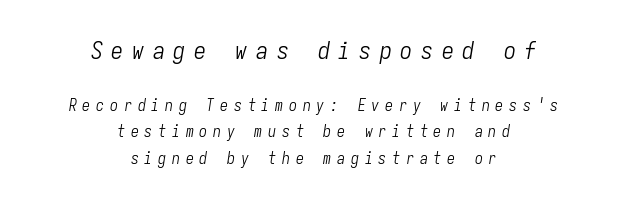
The image shows 24 px text type, italic (leaning right); set centered, normal line spacing (1.68x), unusually wide letter spacing (+0.36 em), not underlined; the first (top) block is 1.5x larger.
